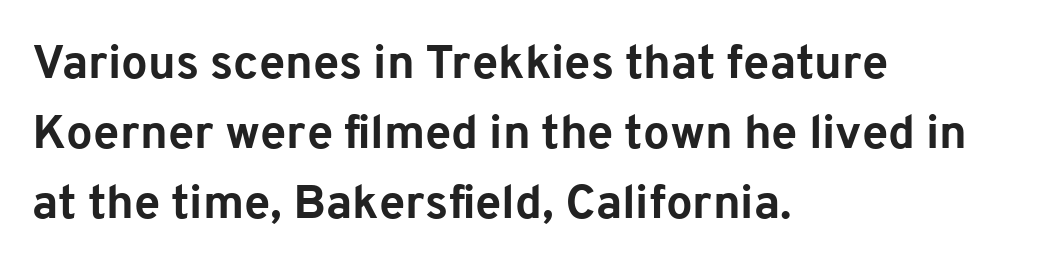
Every row of glyphs begins at an identical x-position on the left. Does the lettering tilt? It doesn't — this is upright. Heft: maximum for text — a bold. Descenders are the only things crossing below the line. Check where the strokes stop: nothing finishes them off — pure sans. Short note: letters normally spaced.
